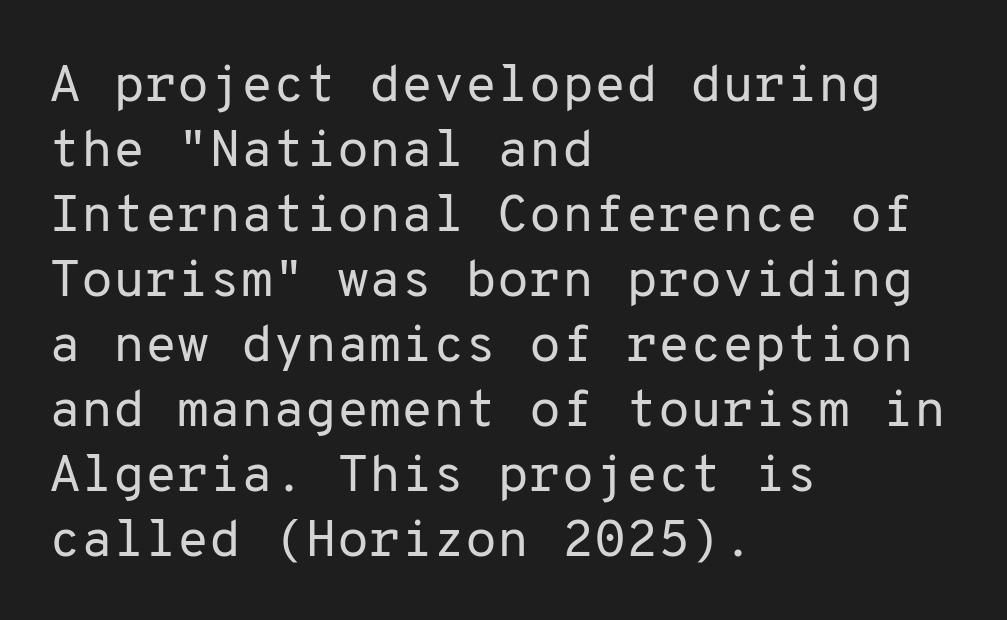
The image shows 52 px regular-weight sans-serif type, upright, monospaced; set left-aligned, normal line spacing (1.25x), normal letter spacing, not underlined; low stroke contrast and a medium x-height.
